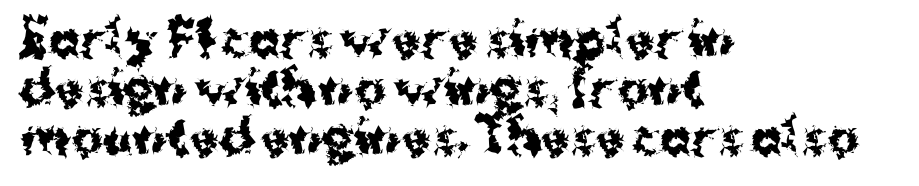
Q: Is the text bold? A: Yes.
Q: Is the text italic (slanted)? A: No, it is upright.
Q: Is the typeface a serif or a sans-serif typeface? A: Sans-serif.
Q: Is the text underlined? A: No.
Q: How is the paragraph aligned? A: Left-aligned.
Q: Is the spacing between letters normal or unusually wide? A: Normal.
Q: Is the spacing between lines tight, normal or loose? A: Tight.
Q: Width (condensed, normal, or wide)? A: Normal.
Q: Stroke contrast? A: Medium.
Q: x-height? A: Medium.
Q: Monospaced? A: No.
